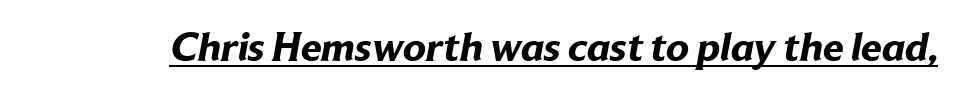
Q: Is the text bold? A: Yes.
Q: Is the typeface a serif or a sans-serif typeface? A: Sans-serif.
Q: Is the text underlined? A: Yes.
Q: Is the spacing between letters normal or unusually wide? A: Normal.
Q: Width (condensed, normal, or wide)? A: Normal.
Q: Stroke contrast? A: Low.
Q: x-height? A: Medium.
Q: Monospaced? A: No.
